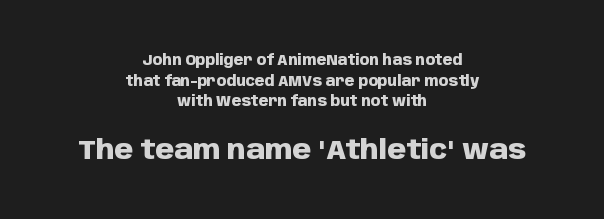
Leading: standard. The paragraph shown floats in the horizontal middle. The later block is typeset at a bigger size than the earlier block. Italic? Not at all — the glyphs are vertical. Observe the ordinary spacing: letters are neighbours, not strangers. You'd pick this weight for a headline — it's a proper bold.
